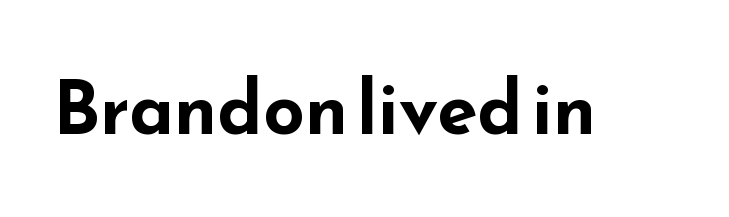
Honestly, there is no underline to notice here at all. Posture: upright roman. In terms of weight, the rendering is a true, heavy bold. Character widths vary here, with narrow letters taking less room than wide ones. Is this a sans? Yes — the strokes have no serifs.
